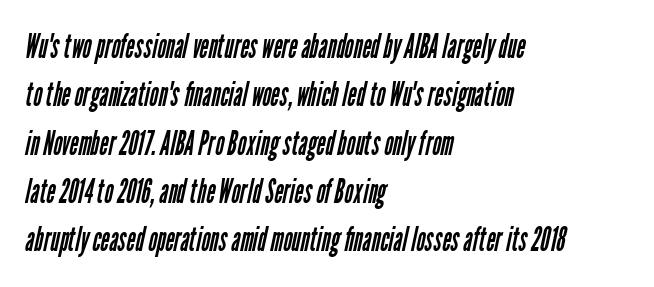
The image shows 34 px regular-weight, condensed sans-serif type; set left-aligned, normal line spacing (1.42x), normal letter spacing, not underlined; low stroke contrast and a medium x-height.
